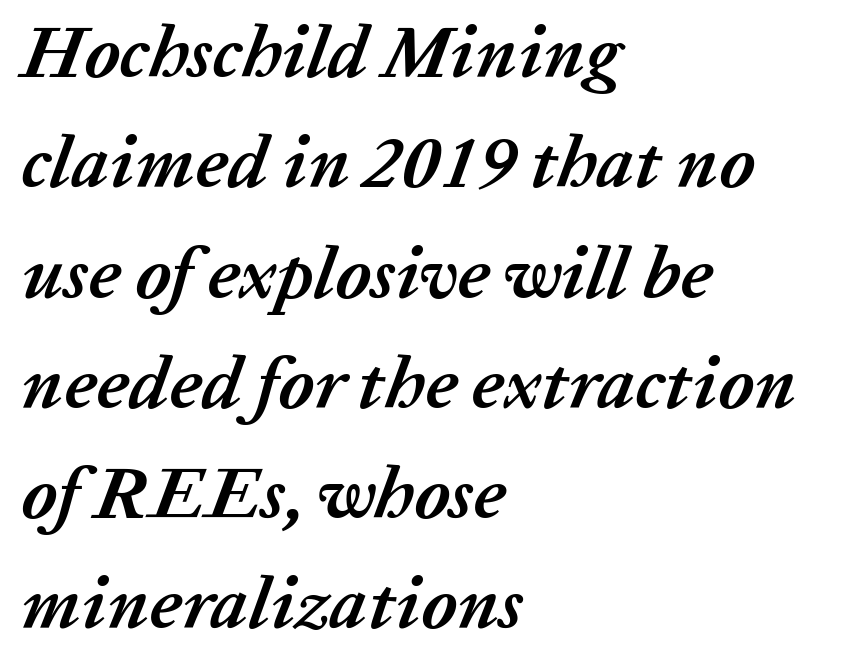
The image shows 74 px semibold type, italic (leaning right); set left-aligned, normal line spacing (1.49x), normal letter spacing, not underlined; low stroke contrast and a medium x-height.
